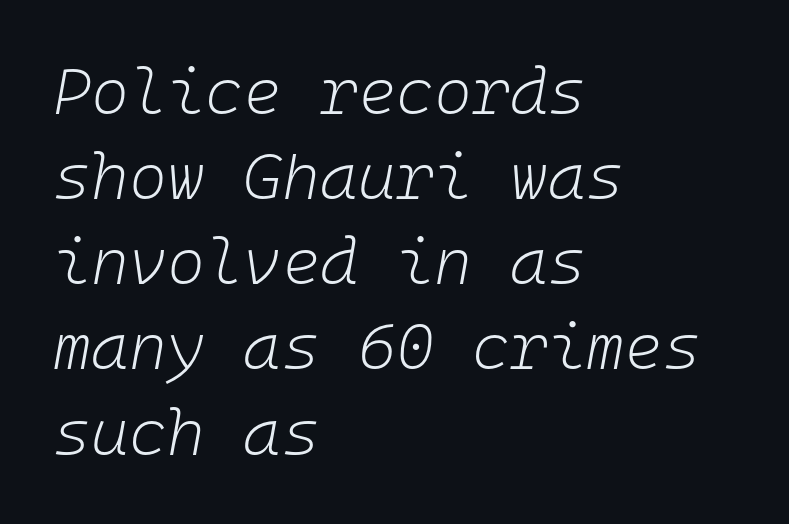
The image shows 65 px light type, italic (leaning right), monospaced; set left-aligned, normal line spacing (1.31x), normal letter spacing, not underlined; low stroke contrast and a medium x-height.
